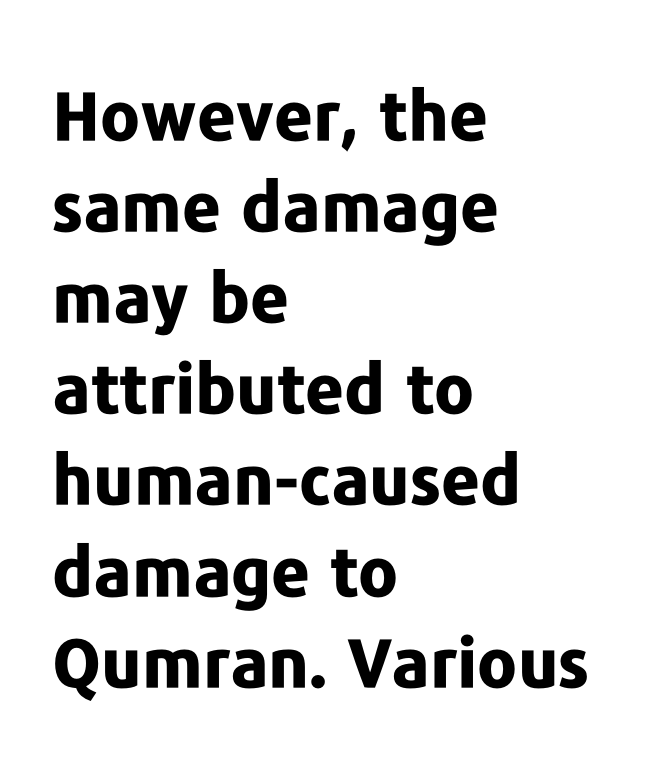
In terms of posture, this sample is upright. Words float on clear page, feet unadorned. Letterform terminals end flat and unadorned throughout the passage. What stands out about the letter spacing? Nothing — it is the standard amount. Evenly set lines give the paragraph a standard silhouette.
